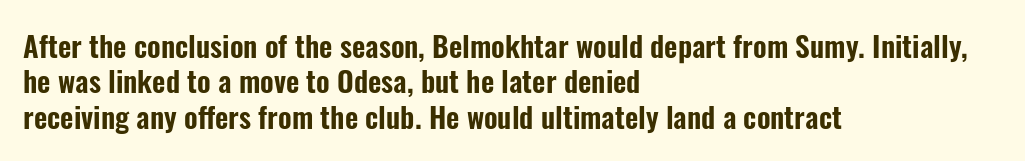
{"serif": "no", "italic": "no", "width": "condensed", "stroke_contrast": "low", "x_height": "medium", "monospaced": "no", "underline": "no", "align": "left", "line_spacing_ratio": 1.22, "letter_spacing": "normal", "letter_spacing_em": 0.0, "glyph_px": 29}
